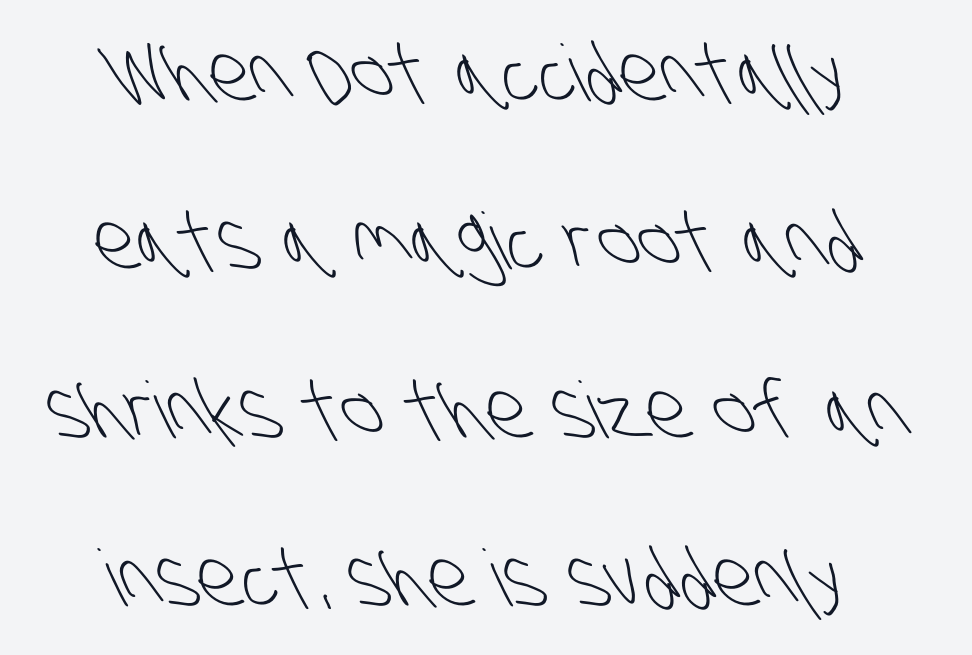
Type without underlining. In terms of leading, this rendering errs on the spacious side. Each line is balanced around a shared central axis. The letters advance in unequal steps, a hallmark of proportional type.
